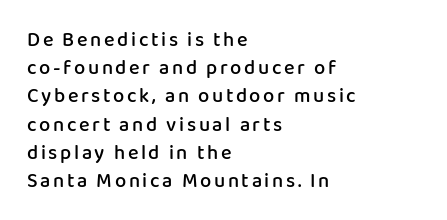
{"italic": "no", "bold": "semi", "underline": "no", "align": "left", "line_spacing": "normal", "line_spacing_ratio": 1.41, "glyph_px": 20}
